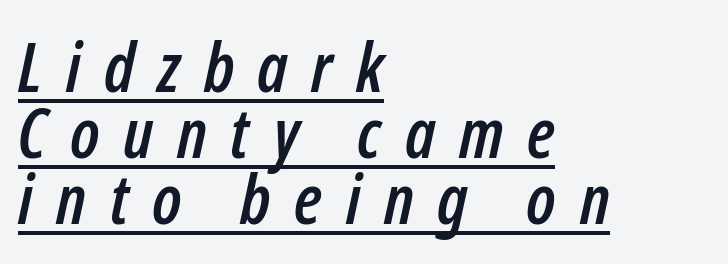
{"italic": "yes", "lean": "right", "slant_degrees": 12, "width": "condensed", "stroke_contrast": "low", "x_height": "medium", "monospaced": "no", "underline": "yes", "align": "left", "line_spacing": "tight", "line_spacing_ratio": 0.96, "letter_spacing": "wide", "letter_spacing_em": 0.34, "glyph_px": 69}
